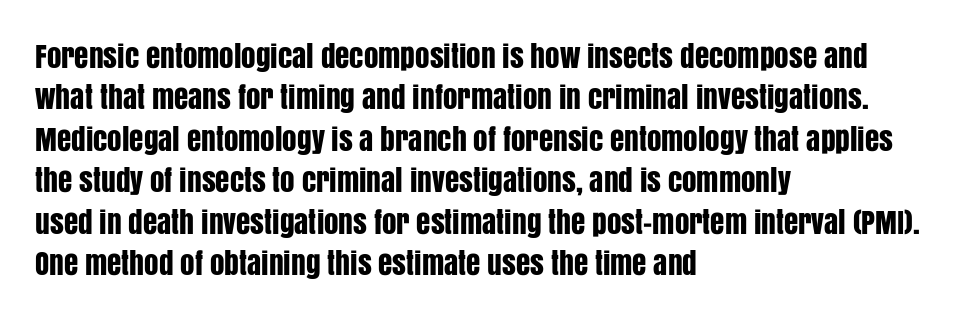
A sans-serif font was chosen for this passage. Compared with typical body copy, the letter spacing here is the same. A typesetter would call this proportional, since set widths differ per character. Honestly, the row spacing looks completely unremarkable. The strip under each line holds only bare page. This sample is left-justified, so line endings fall wherever the words run out.
